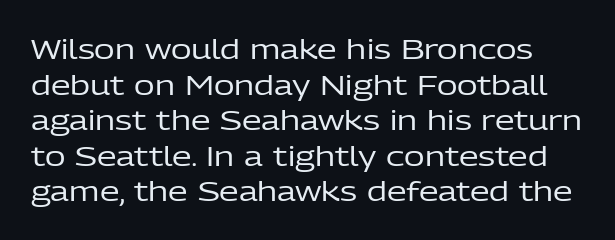
Q: Is the text bold? A: No.
Q: Is the text italic (slanted)? A: No, it is upright.
Q: Is the typeface a serif or a sans-serif typeface? A: Sans-serif.
Q: Is the text underlined? A: No.
Q: Is the spacing between letters normal or unusually wide? A: Normal.
Q: Is the spacing between lines tight, normal or loose? A: Normal.
Q: Width (condensed, normal, or wide)? A: Normal.
Q: Stroke contrast? A: Low.
Q: x-height? A: Medium.
Q: Monospaced? A: No.
